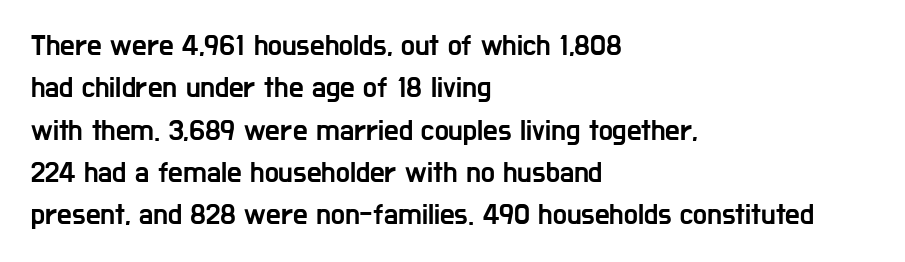
Q: Is the text italic (slanted)? A: No, it is upright.
Q: Is the typeface a serif or a sans-serif typeface? A: Sans-serif.
Q: Is the text underlined? A: No.
Q: How is the paragraph aligned? A: Left-aligned.
Q: Is the spacing between letters normal or unusually wide? A: Normal.
Q: Is the spacing between lines tight, normal or loose? A: Normal.
Q: Width (condensed, normal, or wide)? A: Condensed.
Q: Stroke contrast? A: Low.
Q: x-height? A: Medium.
Q: Monospaced? A: No.
